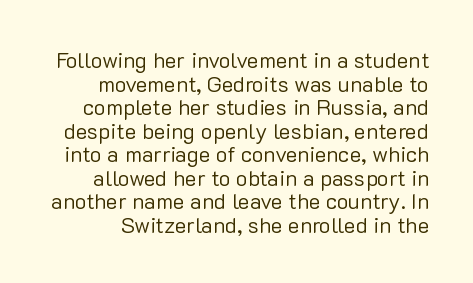
Q: Is the text bold? A: No.
Q: Is the text italic (slanted)? A: No, it is upright.
Q: Is the text underlined? A: No.
Q: Is the spacing between letters normal or unusually wide? A: Normal.
Q: Is the spacing between lines tight, normal or loose? A: Tight.
